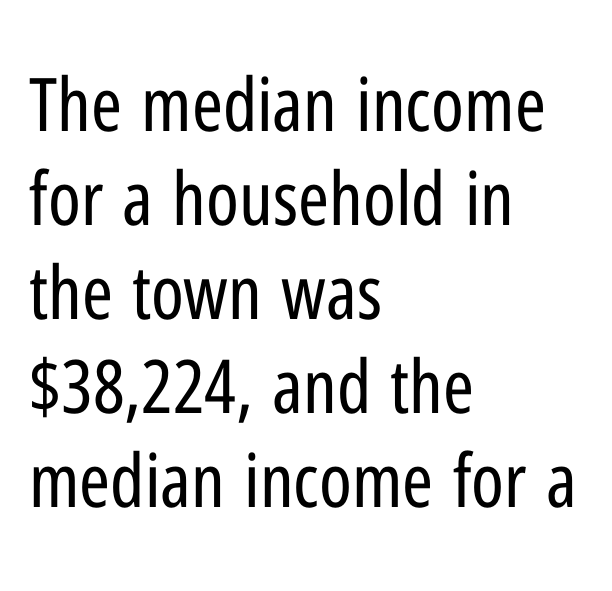
{"serif": "no", "italic": "no", "bold": "no", "weight": "regular", "width": "condensed", "stroke_contrast": "low", "x_height": "medium", "monospaced": "no", "underline": "no", "align": "left", "line_spacing": "normal", "line_spacing_ratio": 1.27, "letter_spacing": "normal", "letter_spacing_em": 0.0, "glyph_px": 74}
